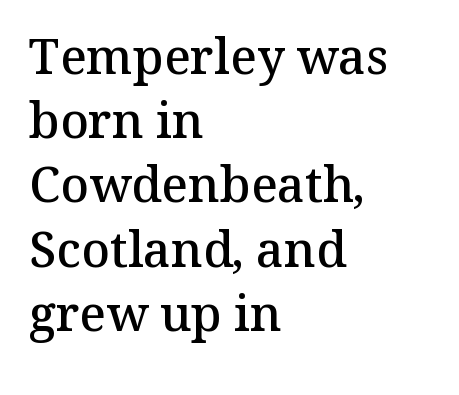
The image shows 49 px semibold serif type, upright; set left-aligned, normal line spacing (1.31x), normal letter spacing, not underlined; medium stroke contrast and a medium x-height.
